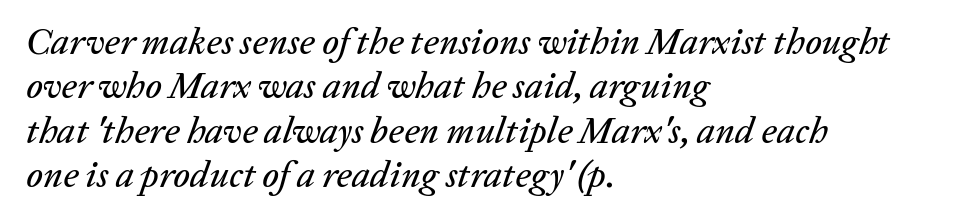
Q: Is the text italic (slanted)? A: Yes, it leans right by about 20 degrees.
Q: Is the text underlined? A: No.
Q: How is the paragraph aligned? A: Left-aligned.
Q: Is the spacing between letters normal or unusually wide? A: Normal.
Q: Width (condensed, normal, or wide)? A: Normal.
Q: Stroke contrast? A: Low.
Q: x-height? A: Medium.
Q: Monospaced? A: No.
